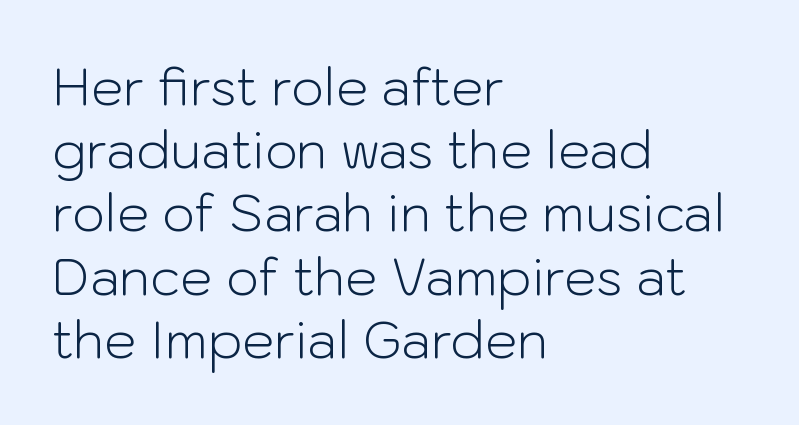
The image shows 51 px light sans-serif type, upright; set left-aligned, line spacing 1.24x, normal letter spacing, not underlined; low stroke contrast and a medium x-height.
